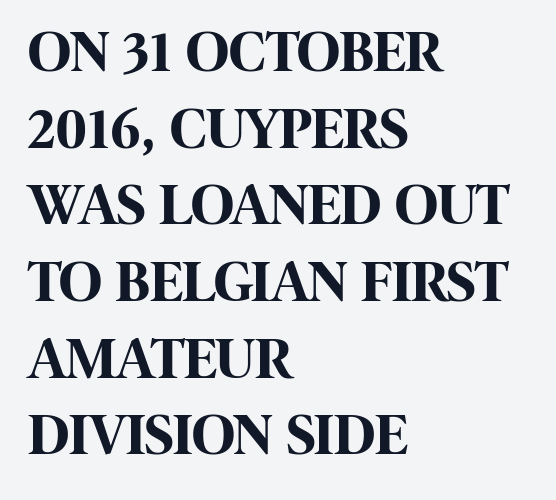
Posture: upright roman. The foot of each line stays bare and open. Emphasis by weight is at full strength: bold. Inter-character spacing is left at the font's built-in metrics.
